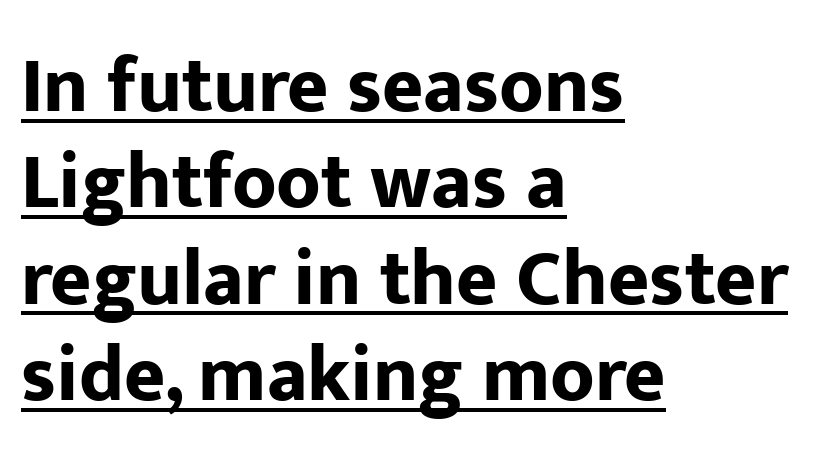
A baseline rule has been typeset under these characters. The glyphs in this specimen are sans serif. Every stem runs plumb, perpendicular to the baseline. Strokes here are thick enough to call this a true bold. You could not count columns in this text — the font is proportionally spaced.
